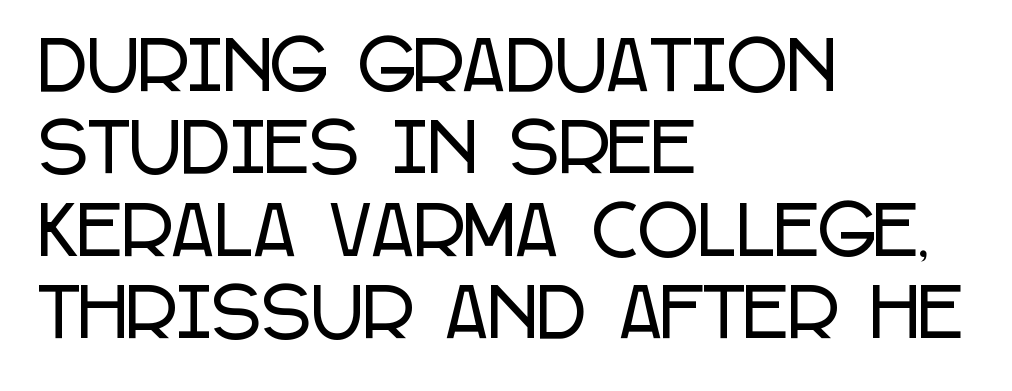
Type without underlining. Students, note that the glyphs here touch the page at normal intervals. Each letter keeps its own natural width here, so spacing adapts to shape. Font category for this specimen: sans-serif. Is there any slant? The stems are plumb. The lines sit at an ordinary, default distance from one another.
